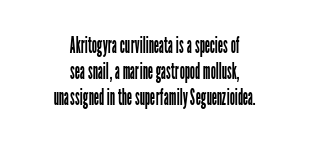
The image shows 23 px text type, upright; set centered, tight line spacing (1.13x), normal letter spacing, not underlined.
